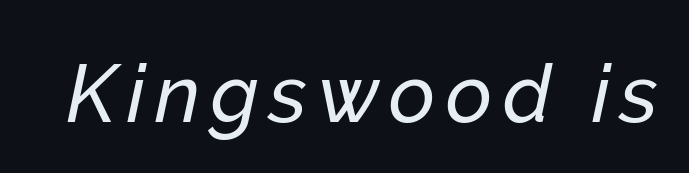
Do the characters align in a grid? No, the font is proportional. Check under the words: just untouched page. A typesetter would mark this as italic.
